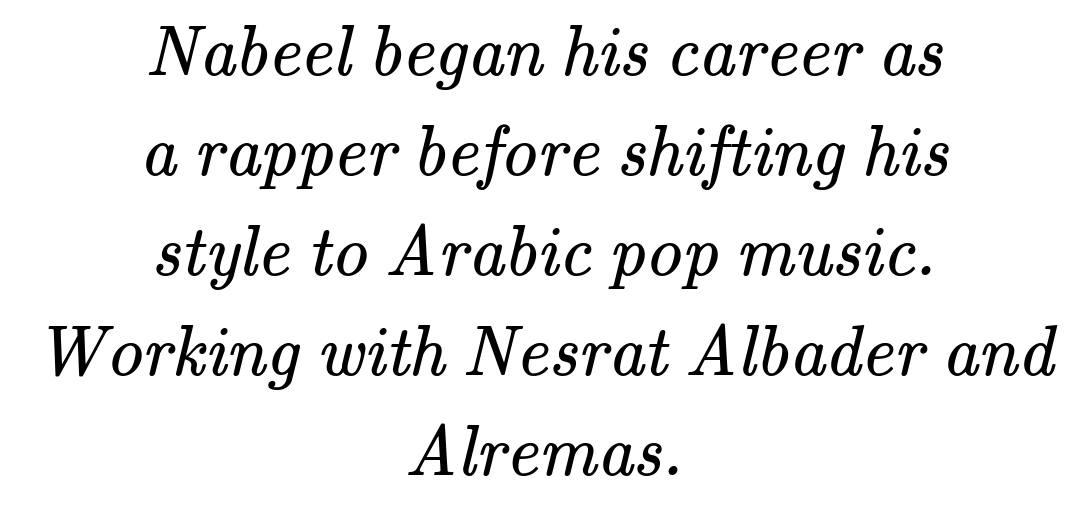
Descenders are the only things crossing below the line. This sample has the flowing, uneven cadence of proportional lettering. Observe the serifs anchoring each vertical stroke in this sample. Honestly, the letter spacing is just normal — you wouldn't notice it. The weight tops out at a normal text grade. Horizontal bands of white between lines are of average thickness.
